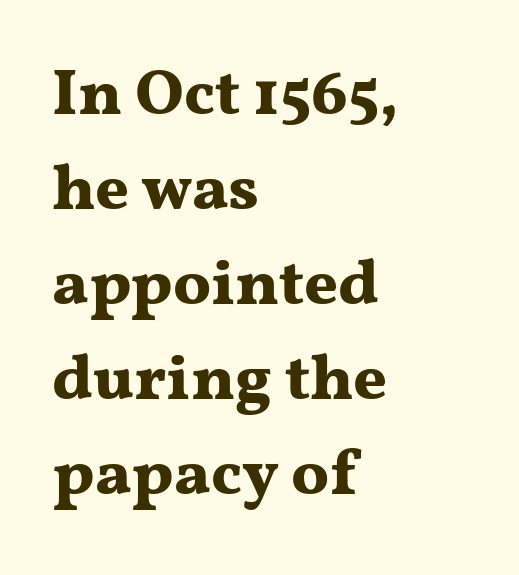
Proportional: the letters do not fall into vertical columns. Caption: standard tracking, unaltered. Notice how thick the strokes are: this is what a full bold looks like. If you drew a line through each stem, it would be perfectly vertical. A serif font was chosen for this passage. Honestly, the row spacing looks completely unremarkable.
